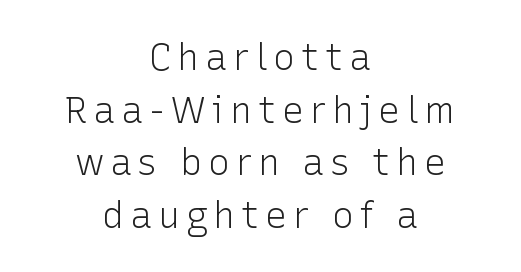
{"serif": "no", "italic": "no", "bold": "no", "weight": "light", "width": "normal", "stroke_contrast": "low", "x_height": "medium", "monospaced": "no", "underline": "no", "align": "center", "line_spacing": "normal", "line_spacing_ratio": 1.42, "glyph_px": 37}
